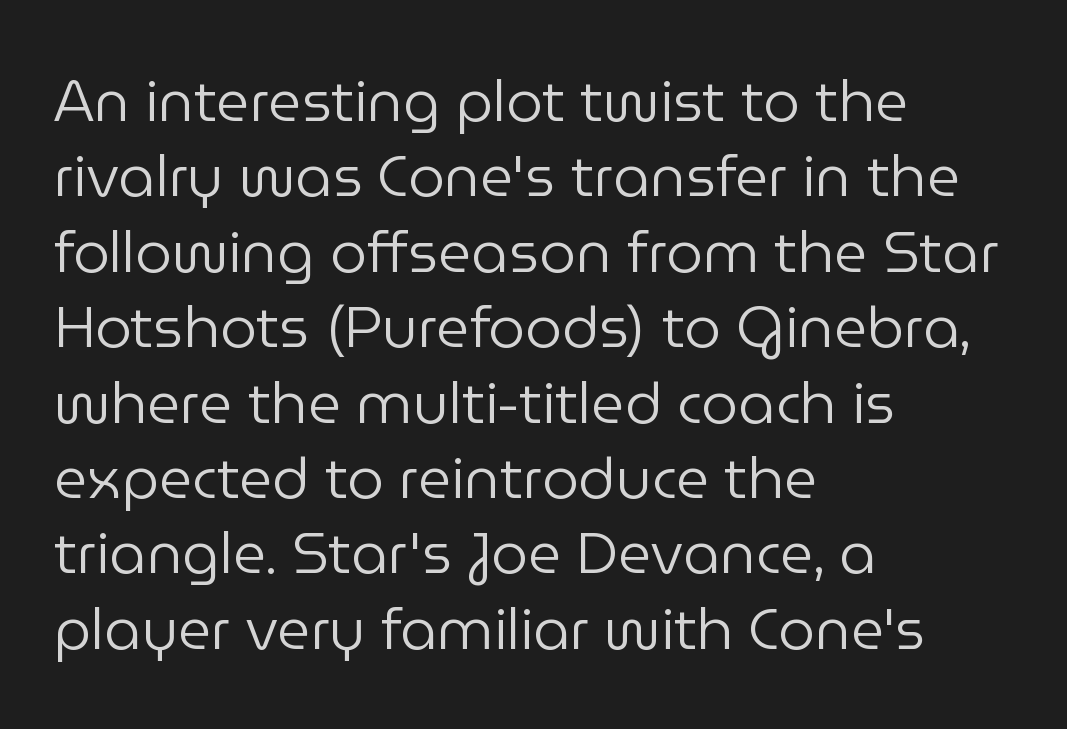
The image shows 58 px regular-weight sans-serif type, upright; set left-aligned, normal line spacing (1.3x), normal letter spacing, not underlined; low stroke contrast and a medium x-height.
